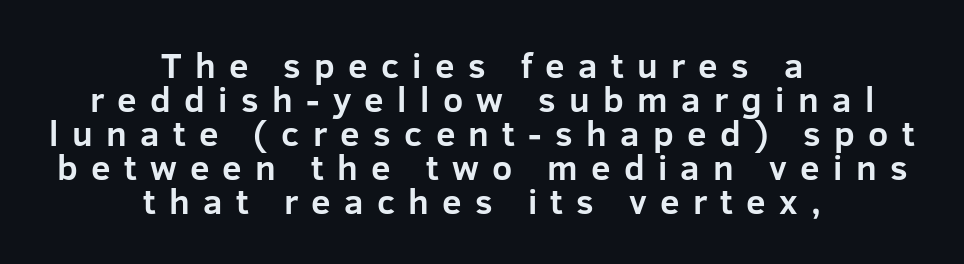
The image shows 35 px bold sans-serif type, upright; set centered, tight line spacing (0.97x), unusually wide letter spacing (+0.38 em), not underlined; low stroke contrast and a medium x-height.
